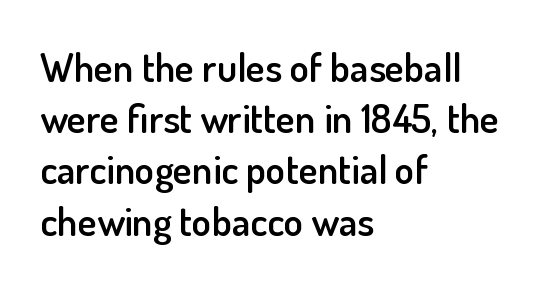
Q: Is the text bold? A: Semi-bold.
Q: Is the text italic (slanted)? A: No, it is upright.
Q: Is the typeface a serif or a sans-serif typeface? A: Sans-serif.
Q: Is the text underlined? A: No.
Q: How is the paragraph aligned? A: Left-aligned.
Q: Is the spacing between letters normal or unusually wide? A: Normal.
Q: Is the spacing between lines tight, normal or loose? A: Normal.
Q: Width (condensed, normal, or wide)? A: Normal.
Q: Stroke contrast? A: Low.
Q: x-height? A: Small.
Q: Monospaced? A: No.
